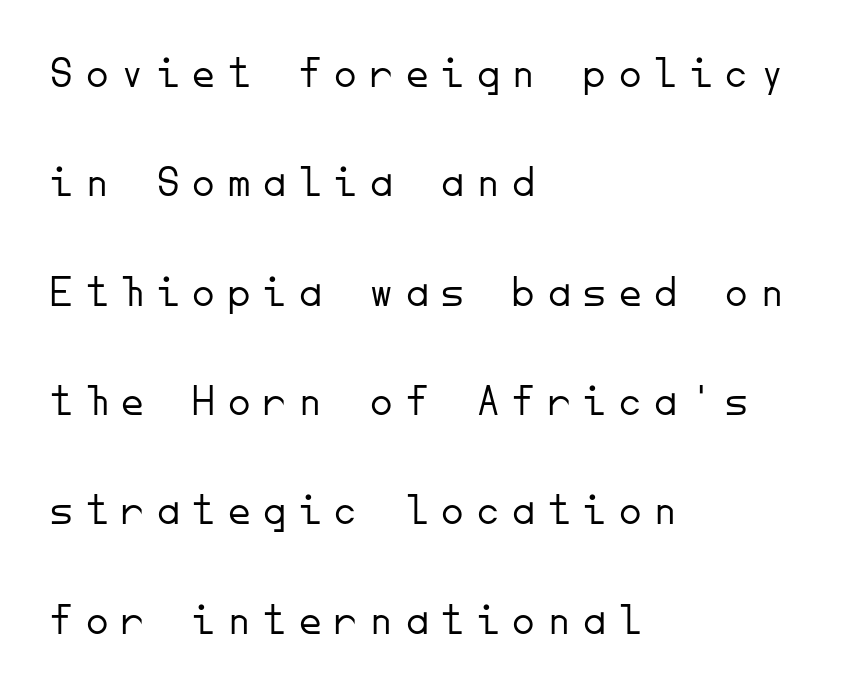
The image shows 45 px light sans-serif type, upright, monospaced; set left-aligned, loose line spacing (2.43x), unusually wide letter spacing (+0.29 em), not underlined; low stroke contrast and a small x-height.
